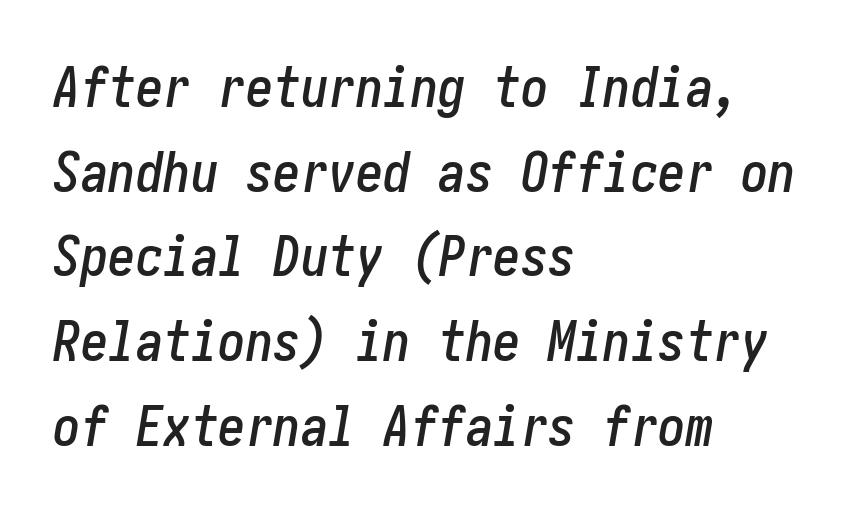
{"italic": "yes", "lean": "right", "slant_degrees": 10, "width": "condensed", "stroke_contrast": "low", "x_height": "medium", "underline": "no", "align": "left", "line_spacing": "normal", "line_spacing_ratio": 1.54, "letter_spacing": "normal", "letter_spacing_em": 0.0, "glyph_px": 55}
